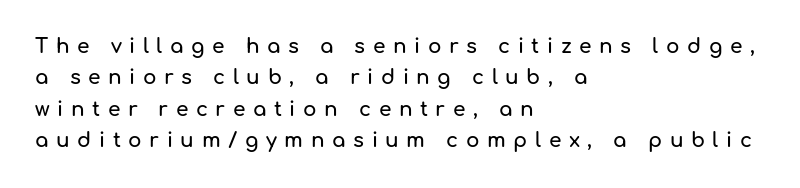
Characters remain perfectly vertical along every line. Anything drawn beneath the words? Only blank space. Someone cranked the tracking dial way up on this one. Where is the straight margin? On the left.
